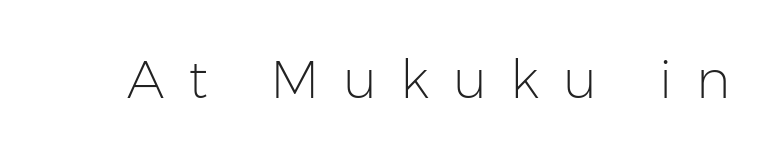
The image shows 53 px light sans-serif type, upright; set unusually wide letter spacing (+0.44 em), not underlined; low stroke contrast and a medium x-height.
